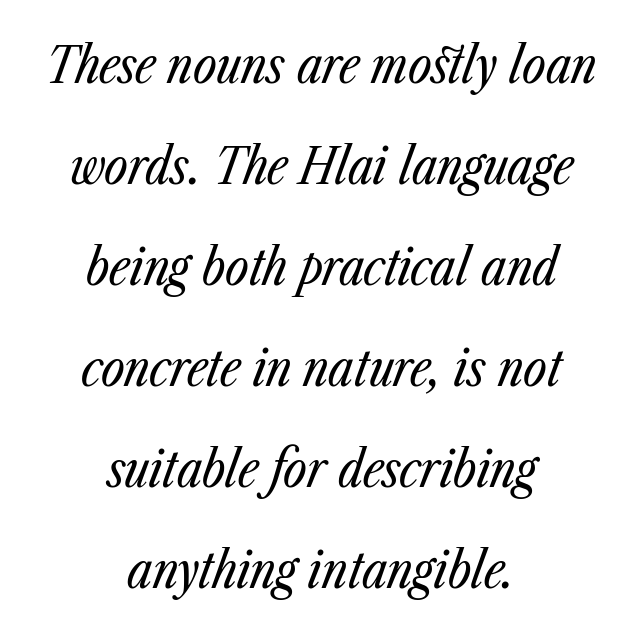
Q: Is the text bold? A: No.
Q: Is the text italic (slanted)? A: Yes, it leans right by about 23 degrees.
Q: Is the text underlined? A: No.
Q: How is the paragraph aligned? A: Centered.
Q: Is the spacing between letters normal or unusually wide? A: Normal.
Q: Is the spacing between lines tight, normal or loose? A: Loose.
Q: Width (condensed, normal, or wide)? A: Condensed.
Q: Stroke contrast? A: Low.
Q: x-height? A: Medium.
Q: Monospaced? A: No.
